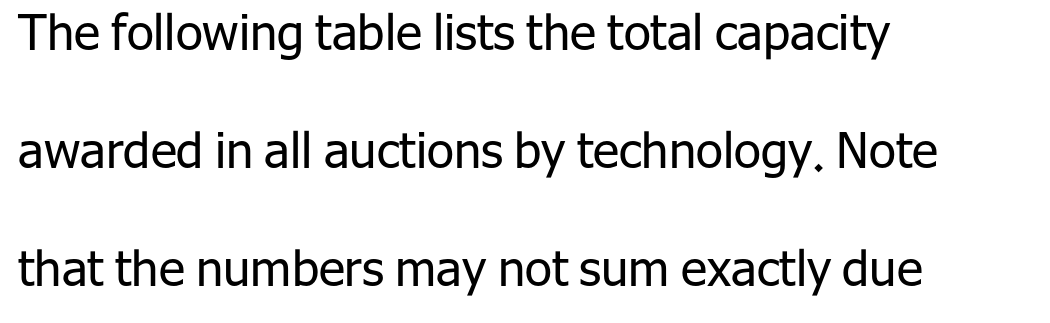
Q: Is the text bold? A: No.
Q: Is the text italic (slanted)? A: No, it is upright.
Q: Is the typeface a serif or a sans-serif typeface? A: Sans-serif.
Q: Is the text underlined? A: No.
Q: How is the paragraph aligned? A: Left-aligned.
Q: Is the spacing between letters normal or unusually wide? A: Normal.
Q: Is the spacing between lines tight, normal or loose? A: Loose.
Q: Width (condensed, normal, or wide)? A: Normal.
Q: Stroke contrast? A: Low.
Q: x-height? A: Medium.
Q: Monospaced? A: No.
